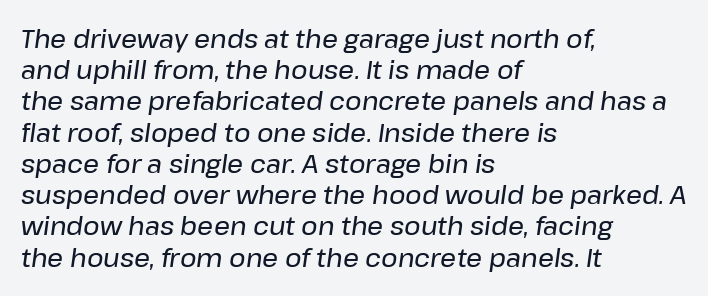
{"italic": "yes", "lean": "right", "slant_degrees": 8, "underline": "no", "align": "left", "line_spacing": "normal", "line_spacing_ratio": 1.25, "letter_spacing": "normal", "letter_spacing_em": 0.0, "glyph_px": 25}
